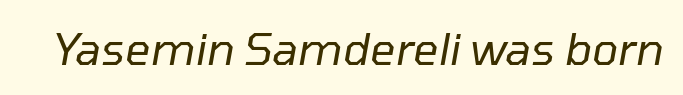
The image shows 44 px regular-weight type, italic (leaning right); set normal letter spacing, not underlined; low stroke contrast and a medium x-height.
